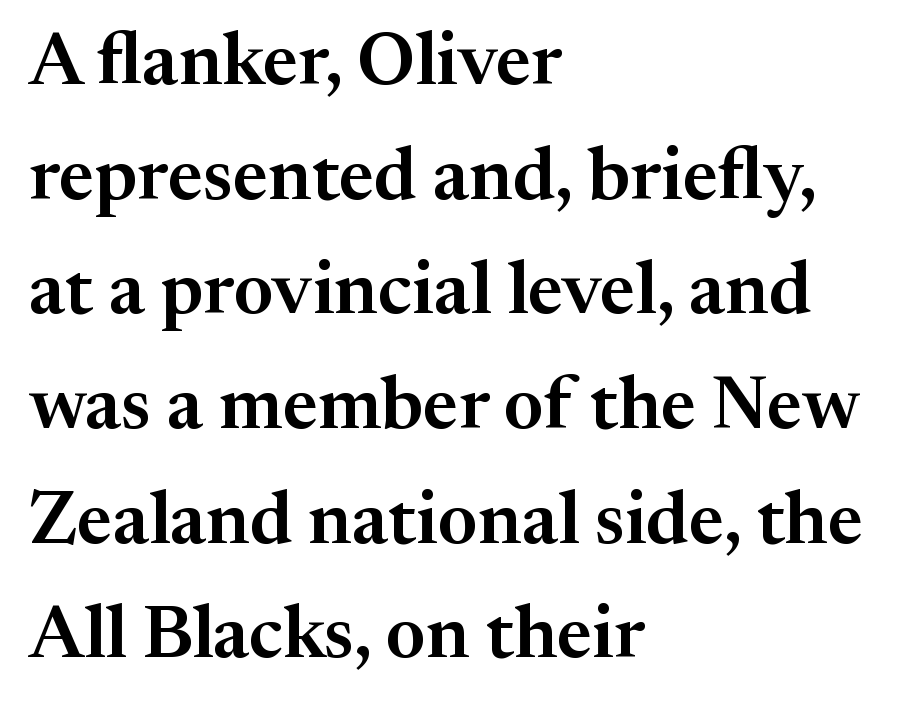
{"serif": "yes", "italic": "no", "width": "normal", "stroke_contrast": "medium", "x_height": "medium", "monospaced": "no", "underline": "no", "align": "left", "line_spacing": "normal", "line_spacing_ratio": 1.55, "letter_spacing": "normal", "letter_spacing_em": 0.0, "glyph_px": 74}
